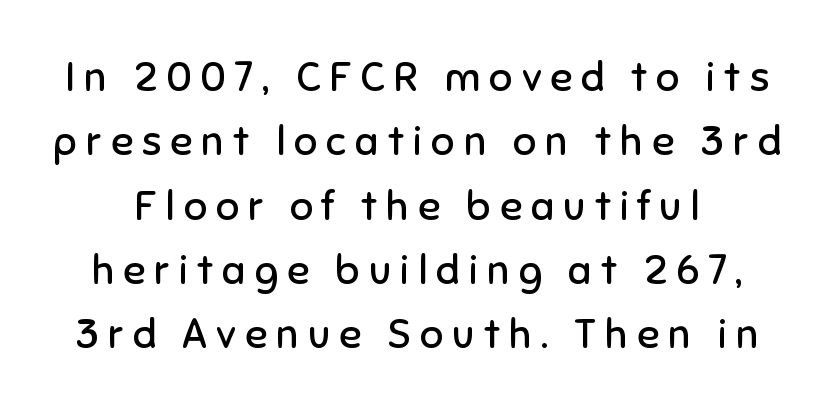
The image shows 41 px regular-weight sans-serif type, upright; set normal line spacing (1.57x), unusually wide letter spacing (+0.22 em), not underlined; low stroke contrast and a medium x-height.
